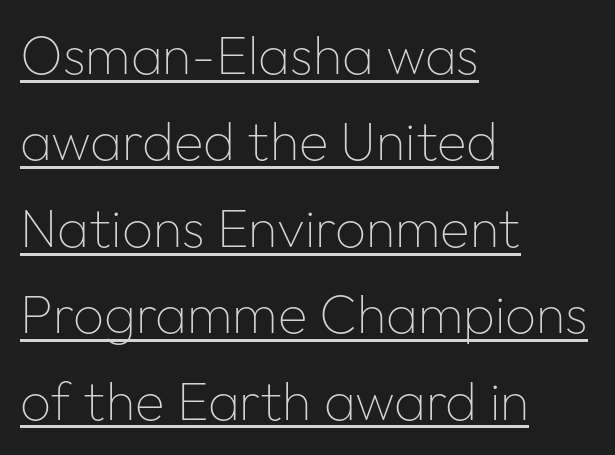
Q: Is the text bold? A: No.
Q: Is the text italic (slanted)? A: No, it is upright.
Q: Is the typeface a serif or a sans-serif typeface? A: Sans-serif.
Q: Is the text underlined? A: Yes.
Q: How is the paragraph aligned? A: Left-aligned.
Q: Is the spacing between letters normal or unusually wide? A: Normal.
Q: Is the spacing between lines tight, normal or loose? A: Normal.
Q: Width (condensed, normal, or wide)? A: Normal.
Q: Stroke contrast? A: Low.
Q: x-height? A: Medium.
Q: Monospaced? A: No.
